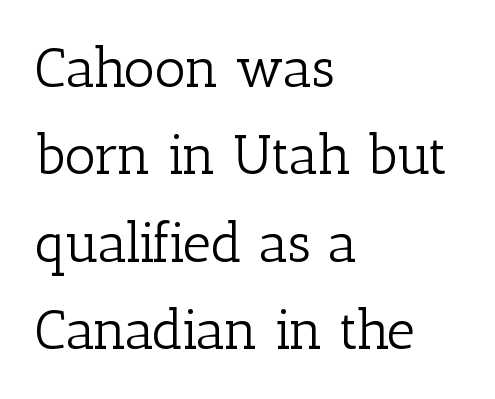
You can tell it's not italic because the verticals are truly vertical. A typesetter would call this leading conventional body-copy spacing. Spacing verdict: proportional, widths tailored to each character. Weight: regular or lighter.
